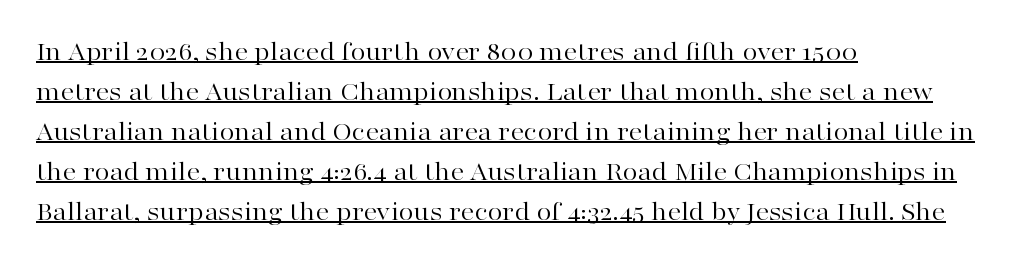
Is the stroke heavy? The answer is a plain regular-or-lighter. No italicization has been applied; the sample stays upright. Quick note: interline space is typical. The rendering uses the underline text-decoration.
